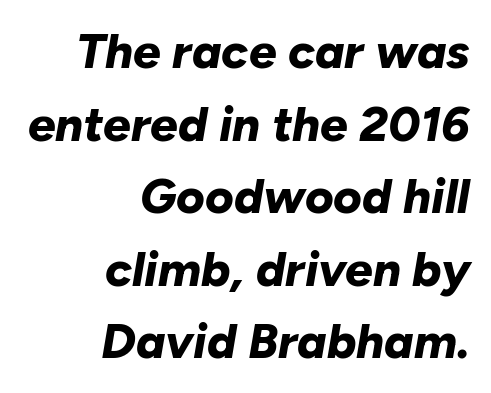
Q: Is the text bold? A: Yes.
Q: Is the text italic (slanted)? A: Yes, it leans right by about 10 degrees.
Q: Is the text underlined? A: No.
Q: How is the paragraph aligned? A: Right-aligned.
Q: Is the spacing between letters normal or unusually wide? A: Normal.
Q: Is the spacing between lines tight, normal or loose? A: Normal.
Q: Width (condensed, normal, or wide)? A: Normal.
Q: Stroke contrast? A: Low.
Q: x-height? A: Medium.
Q: Monospaced? A: No.
